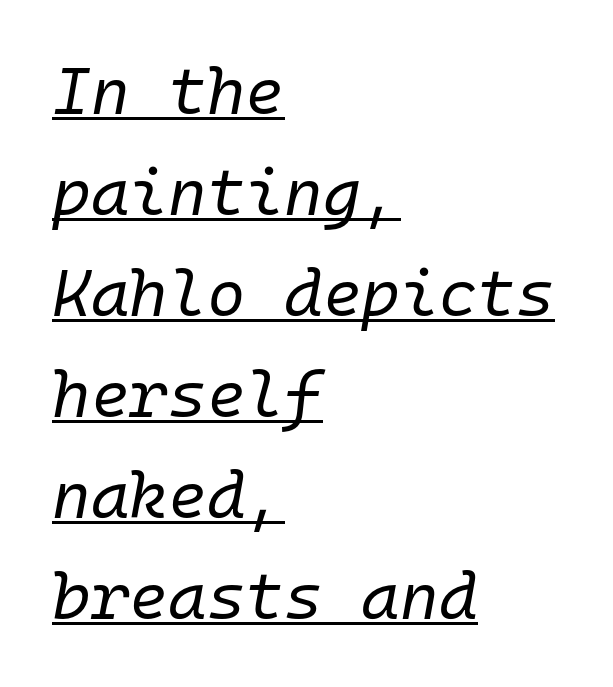
The image shows 66 px regular-weight type, italic (leaning right), monospaced; set left-aligned, normal line spacing (1.53x), normal letter spacing, underlined; low stroke contrast and a medium x-height.
